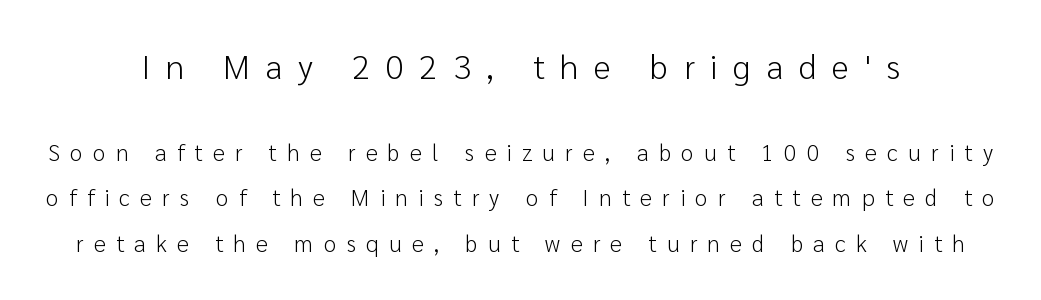
Q: Is the text bold? A: No.
Q: Is the text italic (slanted)? A: No, it is upright.
Q: Is the typeface a serif or a sans-serif typeface? A: Sans-serif.
Q: Is the text underlined? A: No.
Q: Is the spacing between letters normal or unusually wide? A: Unusually wide.
Q: Is the spacing between lines tight, normal or loose? A: Loose.
Q: Which block of text is set in a larger size, the first (top) or the second (bottom)? A: The first (top) one.
Q: Width (condensed, normal, or wide)? A: Normal.
Q: Stroke contrast? A: Low.
Q: x-height? A: Medium.
Q: Monospaced? A: No.
